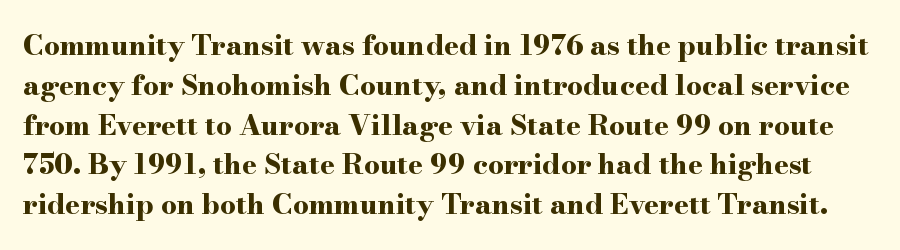
The image shows 28 px bold, wide serif type, upright; set normal line spacing (1.42x), normal letter spacing, not underlined; high stroke contrast and a small x-height.
